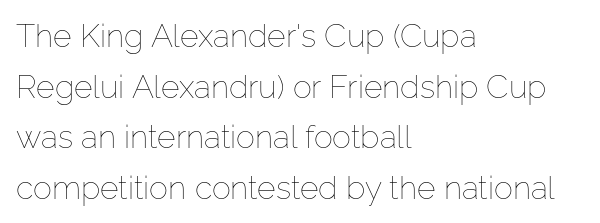
{"italic": "no", "bold": "no", "weight": "thin", "width": "normal", "stroke_contrast": "low", "x_height": "medium", "monospaced": "no", "underline": "no", "align": "left", "line_spacing": "normal", "line_spacing_ratio": 1.58, "letter_spacing": "normal", "letter_spacing_em": 0.0, "glyph_px": 32}
